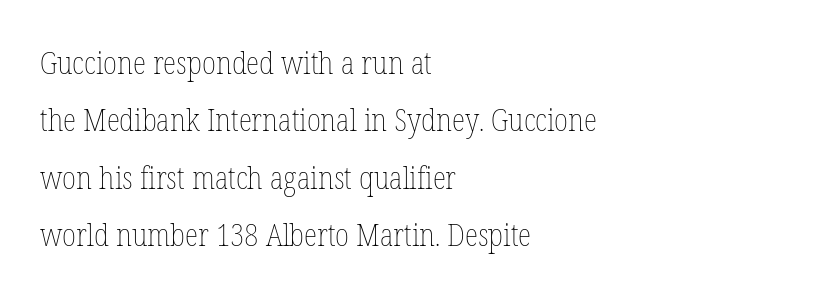
Q: Is the text bold? A: No.
Q: Is the text italic (slanted)? A: No, it is upright.
Q: Is the text underlined? A: No.
Q: How is the paragraph aligned? A: Left-aligned.
Q: Is the spacing between letters normal or unusually wide? A: Normal.
Q: Width (condensed, normal, or wide)? A: Condensed.
Q: Stroke contrast? A: Low.
Q: x-height? A: Medium.
Q: Monospaced? A: No.
